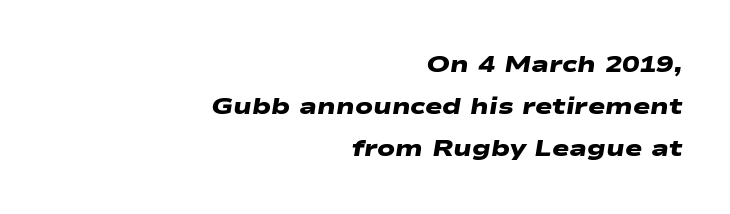
The strokes are fattened all the way to bold. Rule under the text: the space is simply empty. Short note: letters normally spaced. Caption: multi-line text, flush right, ragged left.
